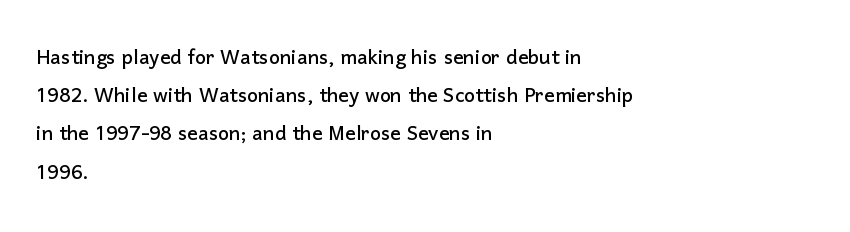
Q: Is the text italic (slanted)? A: No, it is upright.
Q: Is the text underlined? A: No.
Q: How is the paragraph aligned? A: Left-aligned.
Q: Is the spacing between letters normal or unusually wide? A: Normal.
Q: Is the spacing between lines tight, normal or loose? A: Normal.
